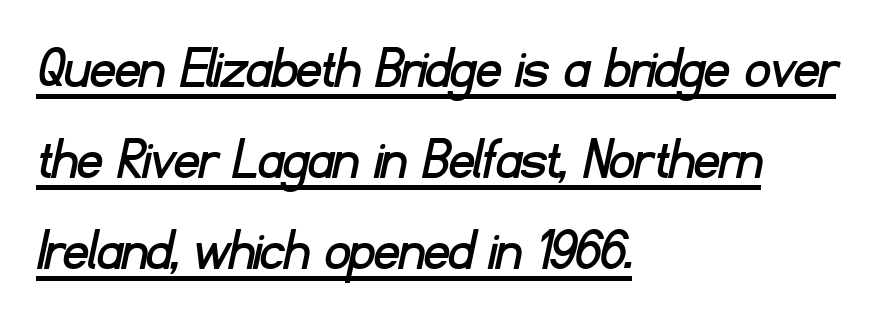
The image shows 61 px sans-serif type; set left-aligned, normal line spacing (1.49x), normal letter spacing, underlined; low stroke contrast and a small x-height.
